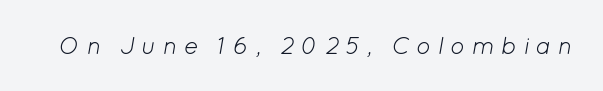
The image shows 24 px text type, italic (leaning right); set unusually wide letter spacing (+0.27 em), not underlined.
